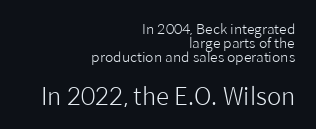
Q: Is the text bold? A: No.
Q: Is the text italic (slanted)? A: No, it is upright.
Q: Is the text underlined? A: No.
Q: How is the paragraph aligned? A: Right-aligned.
Q: Is the spacing between letters normal or unusually wide? A: Normal.
Q: Is the spacing between lines tight, normal or loose? A: Tight.
Q: Which block of text is set in a larger size, the first (top) or the second (bottom)? A: The second (bottom) one.
